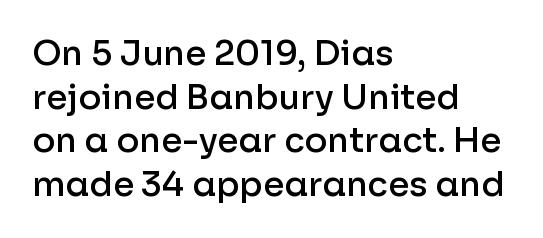
{"serif": "no", "italic": "no", "bold": "semi", "weight": "semibold", "width": "normal", "stroke_contrast": "low", "x_height": "medium", "monospaced": "no", "underline": "no", "align": "left", "line_spacing": "normal", "line_spacing_ratio": 1.28, "letter_spacing": "normal", "letter_spacing_em": 0.0, "glyph_px": 34}
